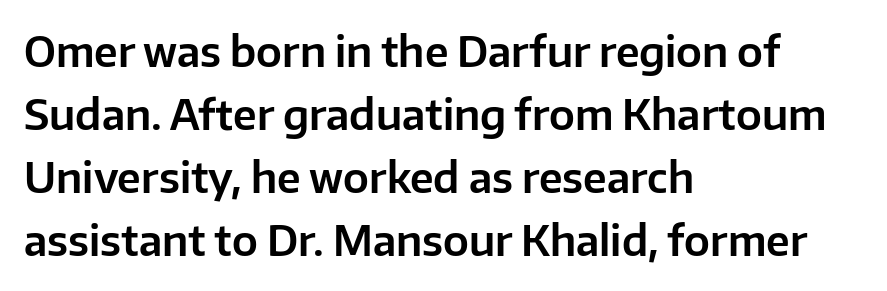
The horizontal fit of the characters is conventional and even. Looks like regular typesetting: each glyph gets only the width it needs. Regarding serifs, this sample does without them. The letters stand upright; this is a roman face. Decoration check: the copy has no underline.
